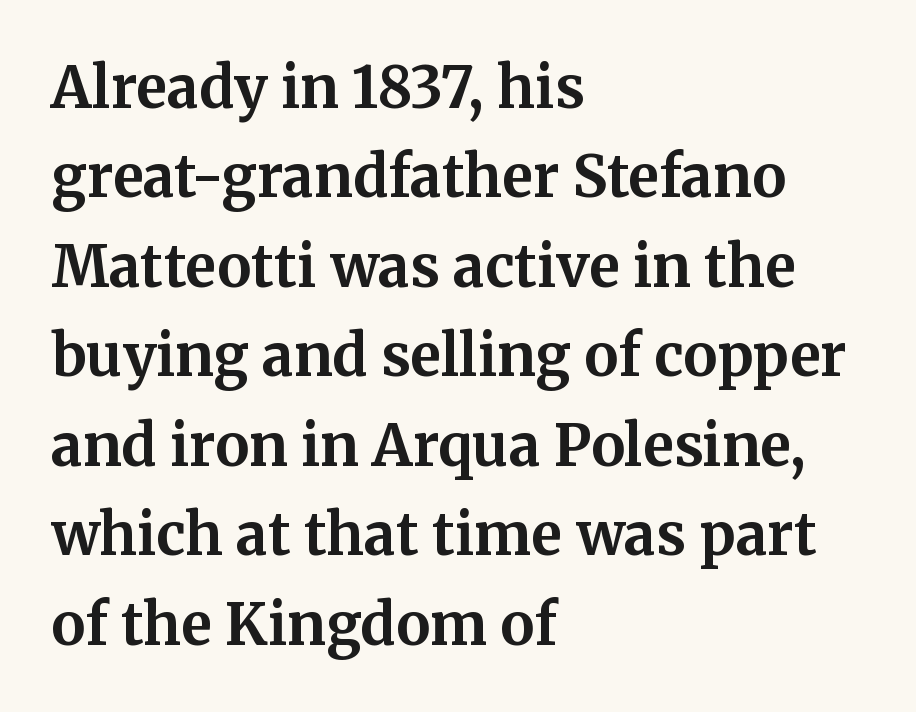
The image shows 57 px bold serif type, upright; set left-aligned, normal line spacing (1.57x), normal letter spacing, not underlined; medium stroke contrast and a medium x-height.
